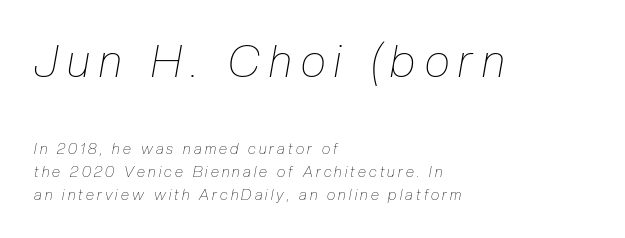
Q: Is the text bold? A: No.
Q: Is the text italic (slanted)? A: Yes, it leans right by about 10 degrees.
Q: Is the text underlined? A: No.
Q: How is the paragraph aligned? A: Left-aligned.
Q: Is the spacing between letters normal or unusually wide? A: Unusually wide.
Q: Is the spacing between lines tight, normal or loose? A: Normal.
Q: Which block of text is set in a larger size, the first (top) or the second (bottom)? A: The first (top) one.
Q: Width (condensed, normal, or wide)? A: Condensed.
Q: Stroke contrast? A: Low.
Q: x-height? A: Medium.
Q: Monospaced? A: No.
